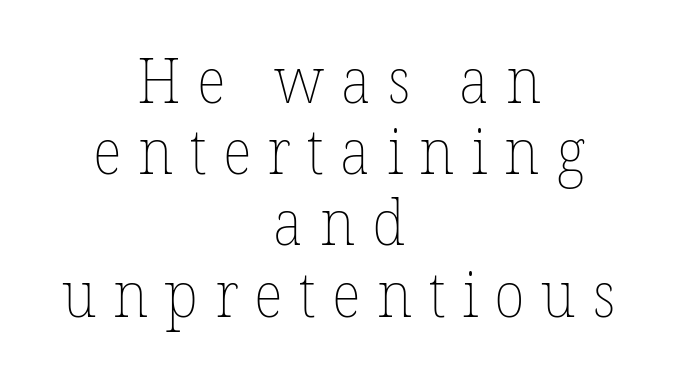
Q: Is the text bold? A: No.
Q: Is the text underlined? A: No.
Q: How is the paragraph aligned? A: Centered.
Q: Is the spacing between letters normal or unusually wide? A: Unusually wide.
Q: Is the spacing between lines tight, normal or loose? A: Tight.
Q: Width (condensed, normal, or wide)? A: Normal.
Q: Stroke contrast? A: Low.
Q: x-height? A: Medium.
Q: Monospaced? A: No.
